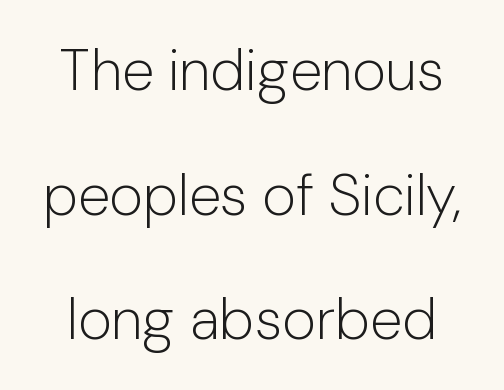
Nothing heavy about these letters — not bold at all. Is there much room between lines? Yes — plenty of vertical air separates them. A clean baseline with only descenders dipping below it. No extra tracking has been applied to these lines.
